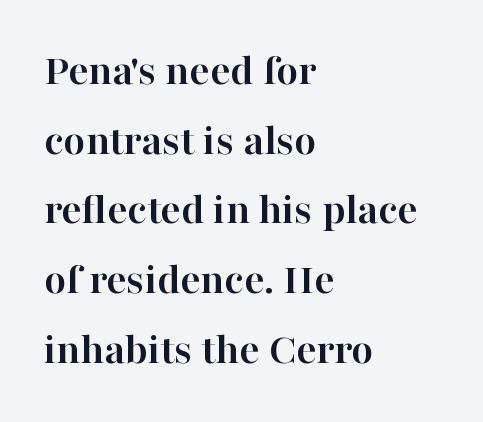
Q: Is the text bold? A: Yes.
Q: Is the text italic (slanted)? A: No, it is upright.
Q: Is the typeface a serif or a sans-serif typeface? A: Serif.
Q: Is the text underlined? A: No.
Q: How is the paragraph aligned? A: Left-aligned.
Q: Is the spacing between letters normal or unusually wide? A: Normal.
Q: Is the spacing between lines tight, normal or loose? A: Normal.
Q: Width (condensed, normal, or wide)? A: Normal.
Q: Stroke contrast? A: High.
Q: x-height? A: Medium.
Q: Monospaced? A: No.
